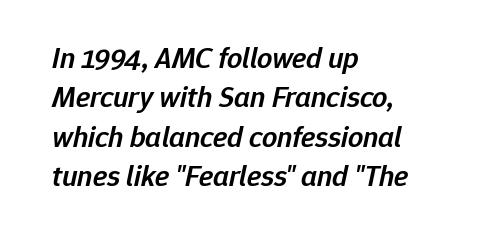
{"italic": "yes", "lean": "right", "slant_degrees": 12, "bold": "semi", "weight": "semibold", "width": "normal", "stroke_contrast": "low", "x_height": "medium", "monospaced": "no", "underline": "no", "align": "left", "line_spacing": "normal", "line_spacing_ratio": 1.31, "letter_spacing": "normal", "letter_spacing_em": 0.0, "glyph_px": 30}
